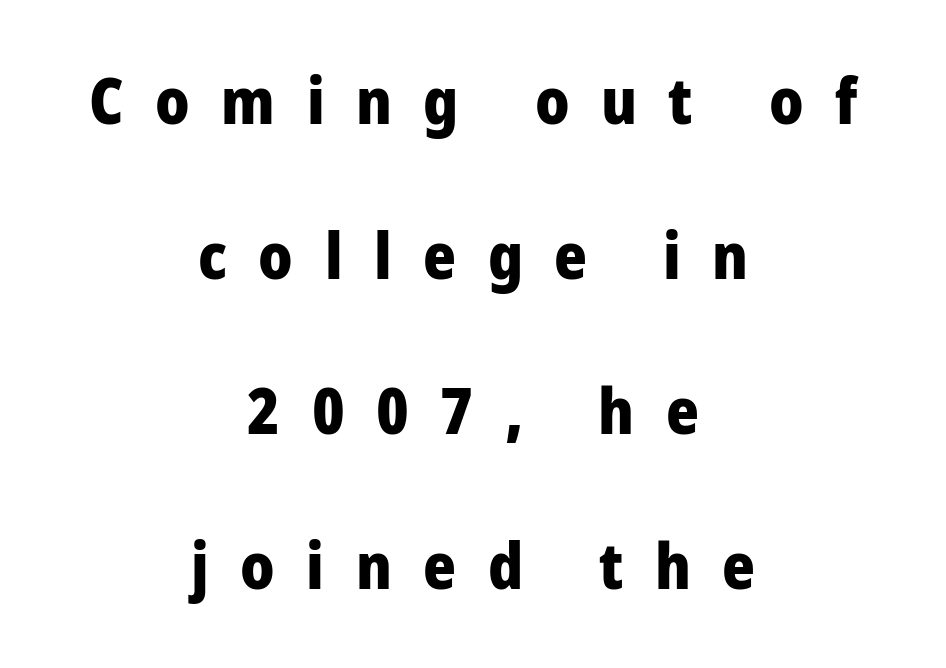
{"serif": "no", "italic": "no", "bold": "yes", "weight": "heavy", "width": "normal", "stroke_contrast": "low", "x_height": "medium", "monospaced": "no", "underline": "no", "align": "center", "line_spacing": "loose", "line_spacing_ratio": 2.46, "letter_spacing": "wide", "letter_spacing_em": 0.5, "glyph_px": 63}
